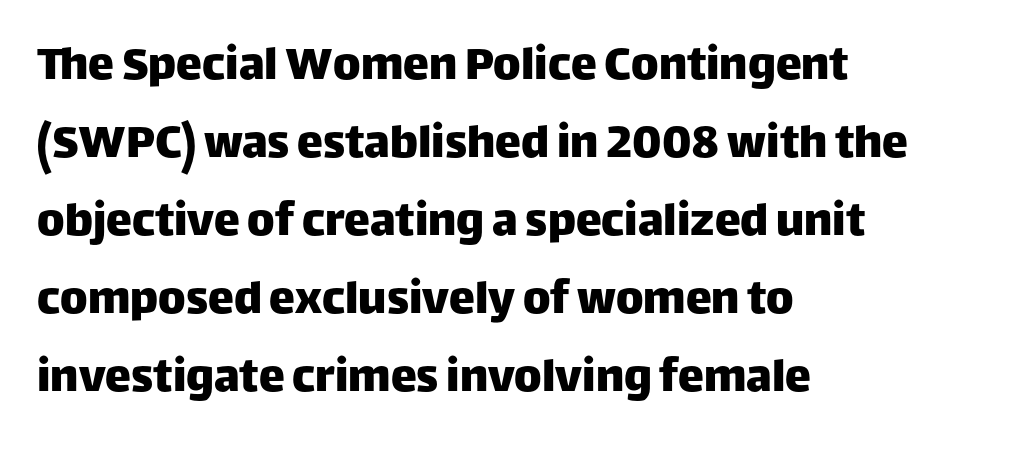
{"serif": "no", "italic": "no", "width": "normal", "stroke_contrast": "low", "x_height": "large", "monospaced": "no", "underline": "no", "align": "left", "line_spacing": "normal", "line_spacing_ratio": 1.5, "letter_spacing": "normal", "letter_spacing_em": 0.0, "glyph_px": 52}
